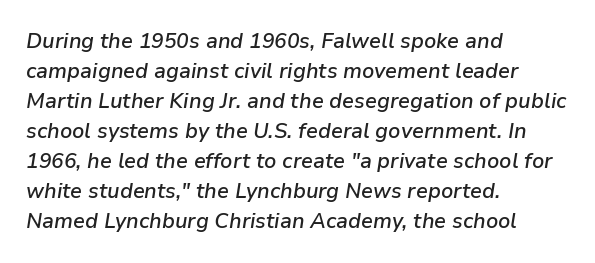
Q: Is the text bold? A: Semi-bold.
Q: Is the text italic (slanted)? A: Yes, it leans right by about 9 degrees.
Q: Is the text underlined? A: No.
Q: How is the paragraph aligned? A: Left-aligned.
Q: Is the spacing between letters normal or unusually wide? A: Normal.
Q: Is the spacing between lines tight, normal or loose? A: Normal.
